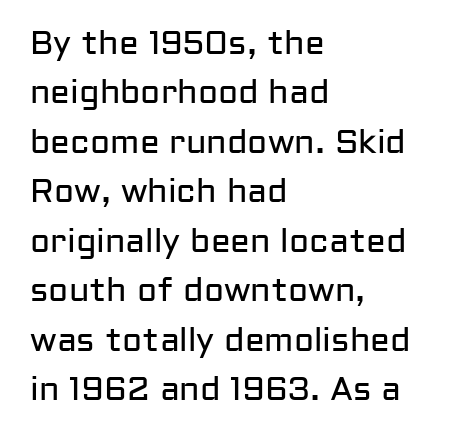
{"serif": "no", "italic": "no", "bold": "no", "weight": "regular", "width": "normal", "stroke_contrast": "low", "x_height": "medium", "monospaced": "no", "underline": "no", "align": "left", "line_spacing": "normal", "line_spacing_ratio": 1.5, "letter_spacing": "normal", "letter_spacing_em": 0.0, "glyph_px": 33}
